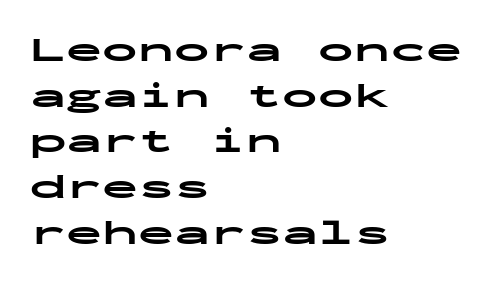
The image shows 36 px bold, wide sans-serif type, upright, monospaced; set left-aligned, normal line spacing (1.27x), normal letter spacing, not underlined; low stroke contrast and a medium x-height.
